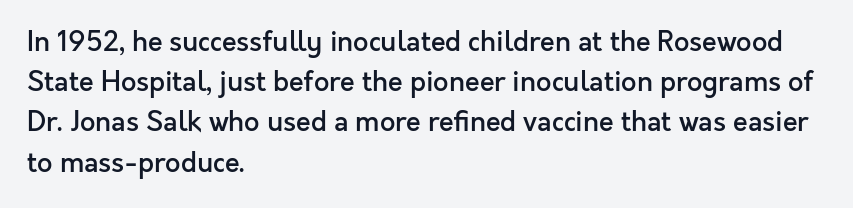
The paragraph has a hard left edge and a soft right edge. Nobody drew a line under any word here. Notice how descenders clear the ascenders below comfortably — that's standard leading. Its strokes are somewhat broadened, the hallmark of semibold type. The axis of the letterforms is exactly vertical. The letterforms sit shoulder to shoulder at normal distance.
